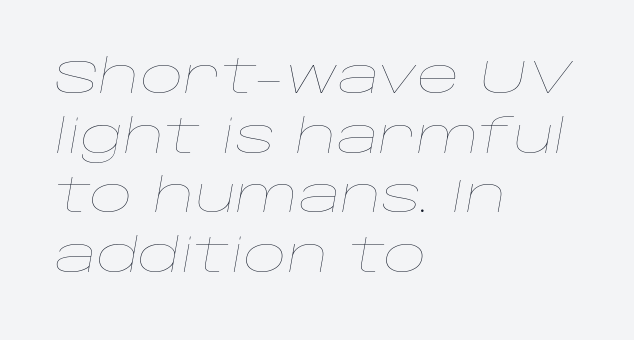
Q: Is the text bold? A: No.
Q: Is the text italic (slanted)? A: Yes, it leans right by about 10 degrees.
Q: Is the text underlined? A: No.
Q: How is the paragraph aligned? A: Left-aligned.
Q: Is the spacing between letters normal or unusually wide? A: Normal.
Q: Is the spacing between lines tight, normal or loose? A: Normal.
Q: Width (condensed, normal, or wide)? A: Wide.
Q: Stroke contrast? A: Low.
Q: x-height? A: Large.
Q: Monospaced? A: No.
